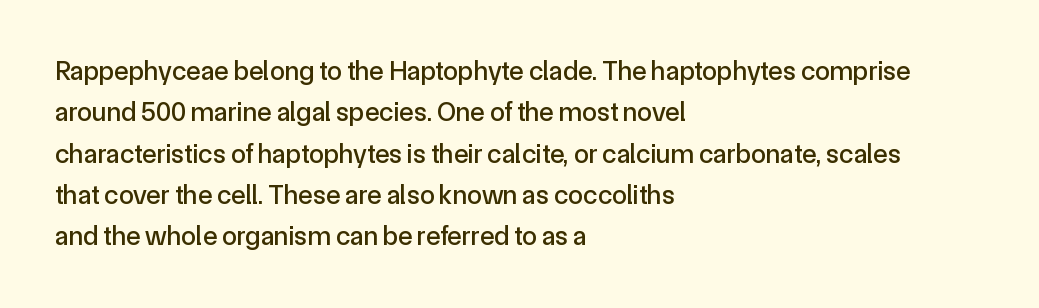
Q: Is the text italic (slanted)? A: No, it is upright.
Q: Is the text underlined? A: No.
Q: How is the paragraph aligned? A: Left-aligned.
Q: Is the spacing between letters normal or unusually wide? A: Normal.
Q: Is the spacing between lines tight, normal or loose? A: Normal.
